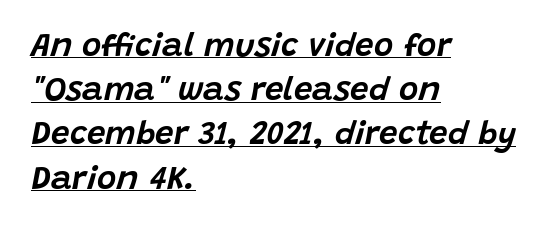
{"italic": "yes", "lean": "right", "slant_degrees": 15, "width": "normal", "stroke_contrast": "low", "x_height": "large", "monospaced": "no", "underline": "yes", "align": "left", "line_spacing": "normal", "line_spacing_ratio": 1.34, "letter_spacing": "normal", "letter_spacing_em": 0.0, "glyph_px": 33}
